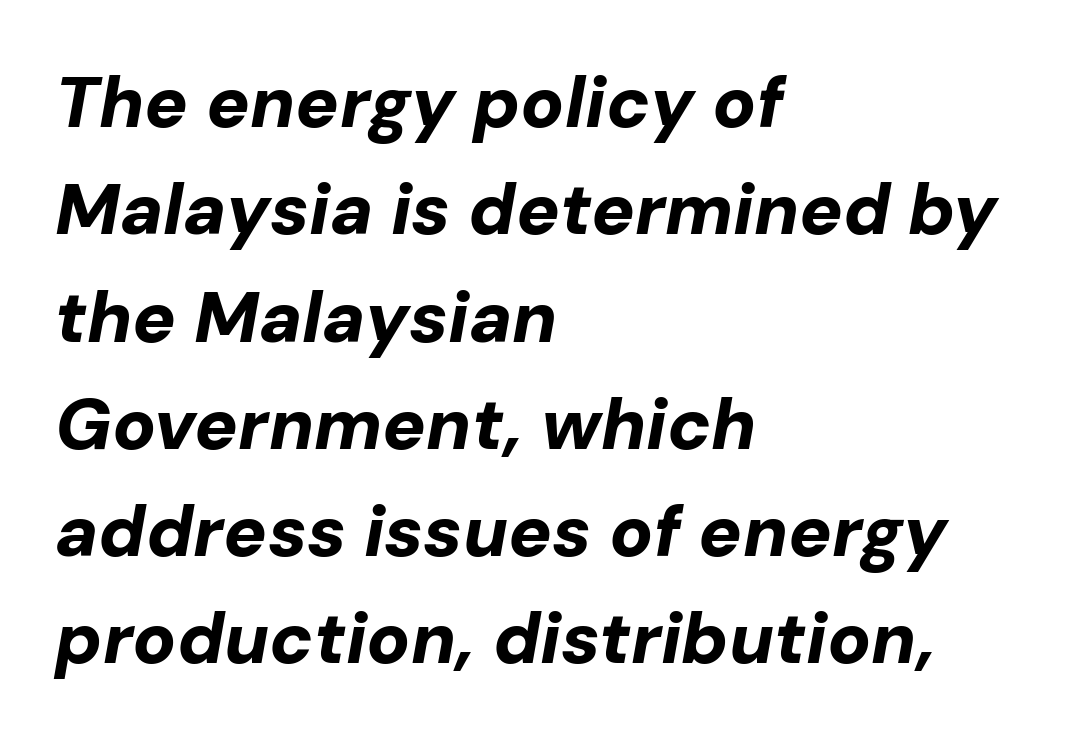
One-word summary of the alignment: left. Descenders hang freely into open space. This sample keeps an unexceptional amount of space between lines. The letters are slanted; this is an italic face. I'd describe the lettering as bold — thick and assertive.
